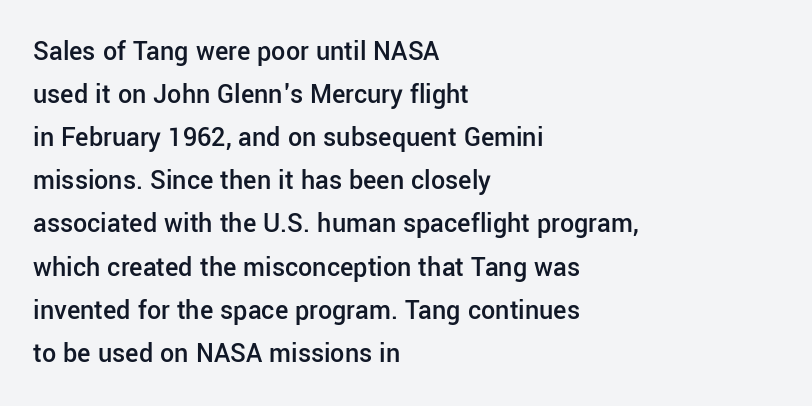
{"serif": "no", "italic": "no", "bold": "semi", "weight": "semibold", "width": "normal", "stroke_contrast": "low", "x_height": "medium", "monospaced": "no", "underline": "no", "align": "left", "line_spacing": "normal", "line_spacing_ratio": 1.54, "letter_spacing": "normal", "letter_spacing_em": 0.0, "glyph_px": 28}
